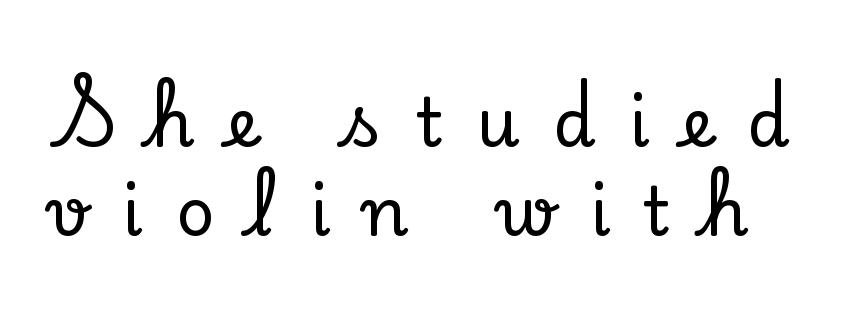
Small tapered or slab feet sit at the stroke ends, so this counts as serif. How are the letters spaced? Widely, with obvious added tracking. The letters stand straight up with perfectly vertical stems. Beneath every word, the page is bare.
